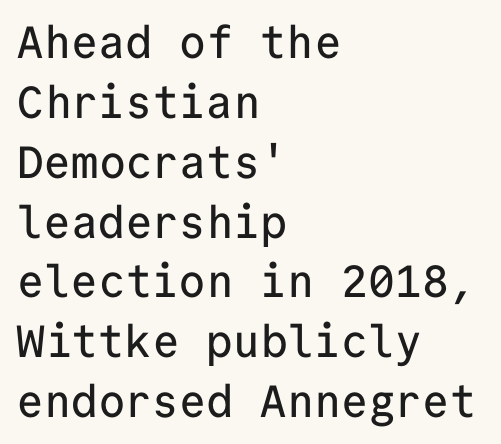
The image shows 45 px sans-serif type, upright, monospaced; set left-aligned, normal line spacing (1.33x), normal letter spacing, not underlined; low stroke contrast and a medium x-height.
